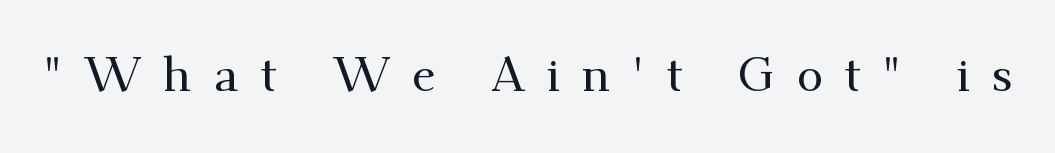
{"serif": "yes", "italic": "no", "width": "normal", "stroke_contrast": "medium", "x_height": "small", "monospaced": "no", "underline": "no", "letter_spacing": "wide", "letter_spacing_em": 0.45, "glyph_px": 48}
